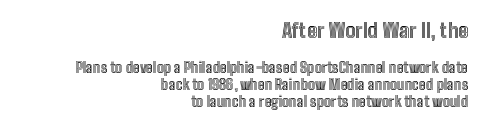
The image shows 20 px text type, upright; set right-aligned, line spacing 1.23x, normal letter spacing, not underlined; the first (top) block is 1.43x larger.
